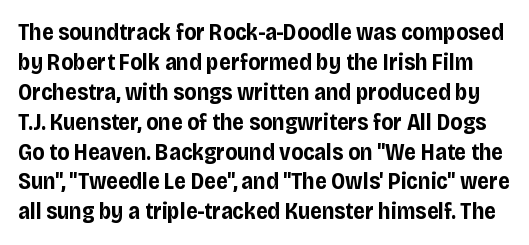
{"italic": "no", "bold": "yes", "underline": "no", "line_spacing": "normal", "line_spacing_ratio": 1.3, "letter_spacing": "normal", "letter_spacing_em": 0.0, "glyph_px": 23}
